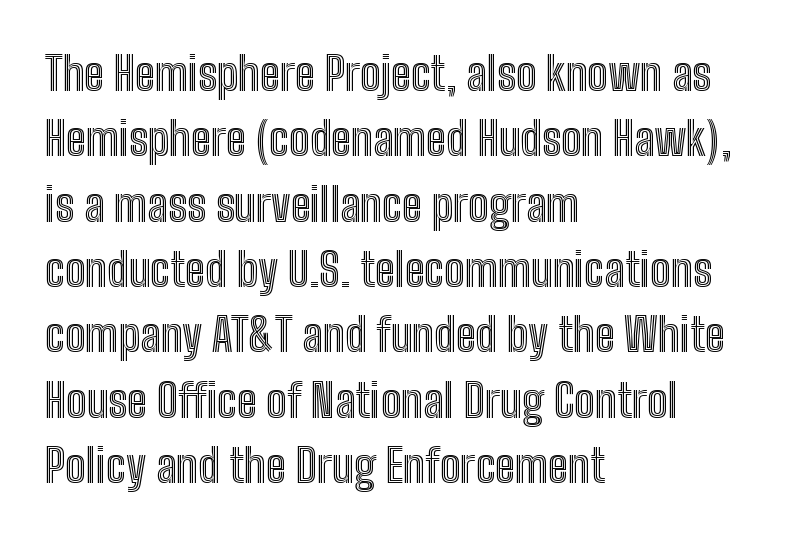
{"italic": "no", "width": "condensed", "x_height": "medium", "monospaced": "no", "underline": "no", "align": "left", "line_spacing": "normal", "line_spacing_ratio": 1.42, "letter_spacing": "normal", "letter_spacing_em": 0.0, "glyph_px": 46}
